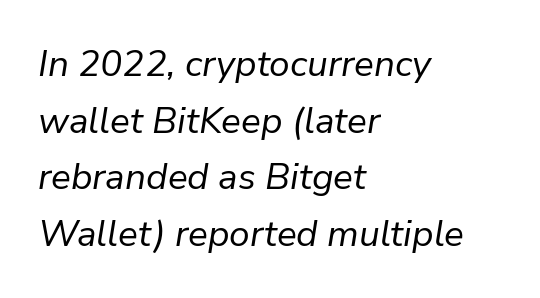
The image shows 37 px regular-weight type, italic (leaning right); set left-aligned, normal line spacing (1.53x), normal letter spacing, not underlined; low stroke contrast and a medium x-height.
